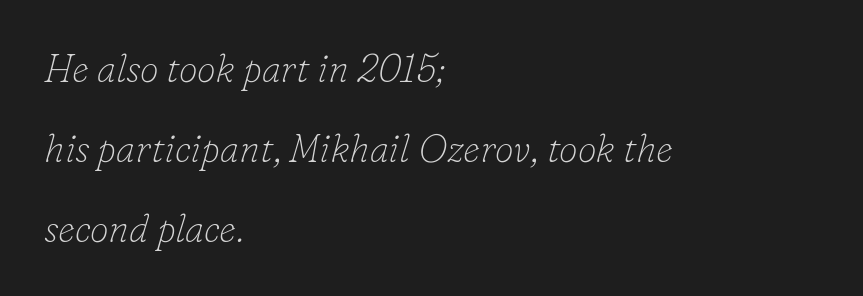
The image shows 38 px thin serif type, italic (leaning right); set left-aligned, loose line spacing (2.1x), normal letter spacing, not underlined; low stroke contrast and a small x-height.
